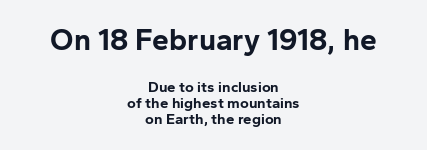
{"serif": "no", "italic": "no", "bold": "yes", "weight": "bold", "width": "normal", "stroke_contrast": "low", "x_height": "medium", "monospaced": "no", "underline": "no", "align": "center", "line_spacing": "tight", "line_spacing_ratio": 1.06, "letter_spacing": "normal", "letter_spacing_em": 0.0, "larger_block": "first", "size_ratio": 2.0, "glyph_px": 30}
